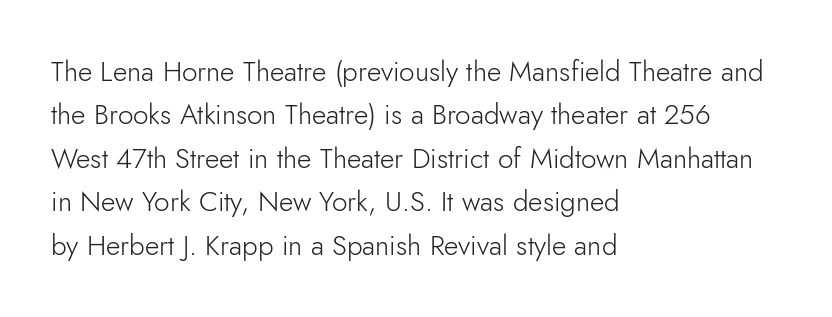
{"serif": "no", "italic": "no", "bold": "no", "weight": "light", "width": "normal", "stroke_contrast": "low", "x_height": "small", "monospaced": "no", "underline": "no", "align": "left", "line_spacing": "normal", "line_spacing_ratio": 1.55, "letter_spacing": "normal", "letter_spacing_em": 0.0, "glyph_px": 28}
